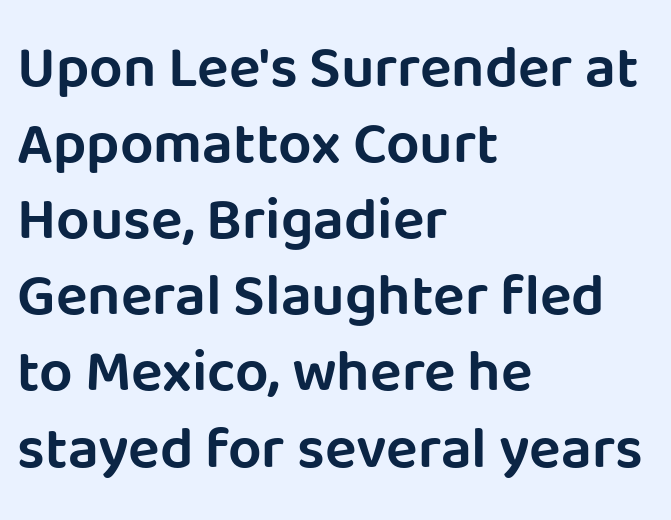
Posture: upright roman. In terms of letterform style, serifs are entirely absent. The passage shown stacks its lines at a standard gap. Character widths vary here, with narrow letters taking less room than wide ones.
